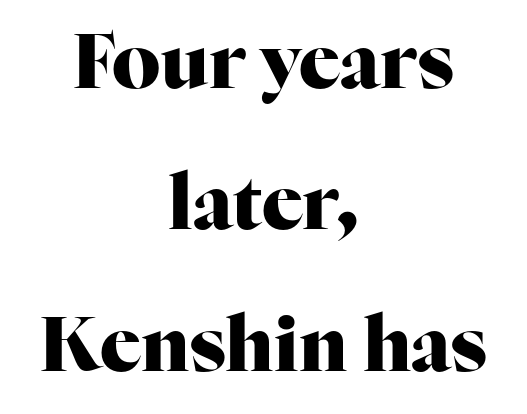
The image shows 76 px heavy serif type, upright; set centered, line spacing 1.86x, normal letter spacing, not underlined; high stroke contrast and a medium x-height.
